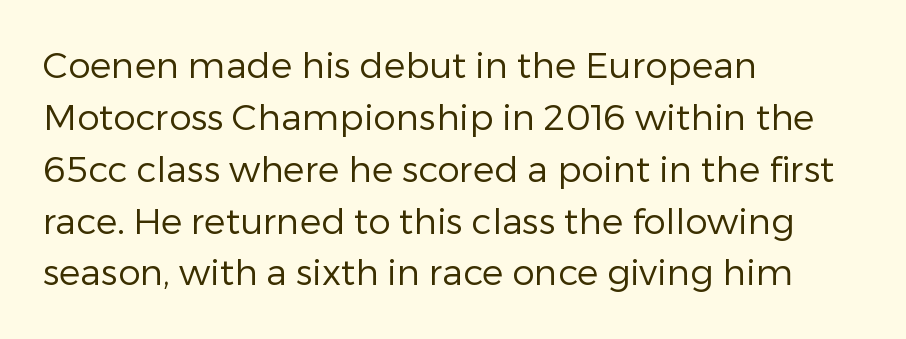
The image shows 36 px regular-weight sans-serif type, upright; set left-aligned, normal line spacing (1.44x), normal letter spacing, not underlined; low stroke contrast and a medium x-height.
